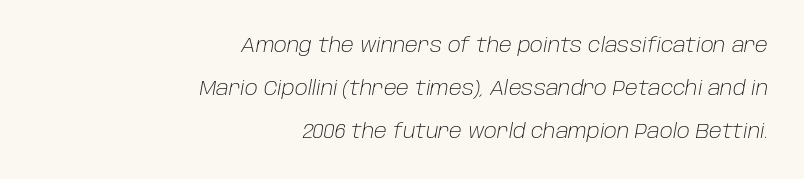
Q: Is the text bold? A: No.
Q: Is the text italic (slanted)? A: Yes, it leans right by about 10 degrees.
Q: Is the text underlined? A: No.
Q: How is the paragraph aligned? A: Right-aligned.
Q: Is the spacing between letters normal or unusually wide? A: Normal.
Q: Is the spacing between lines tight, normal or loose? A: Loose.
